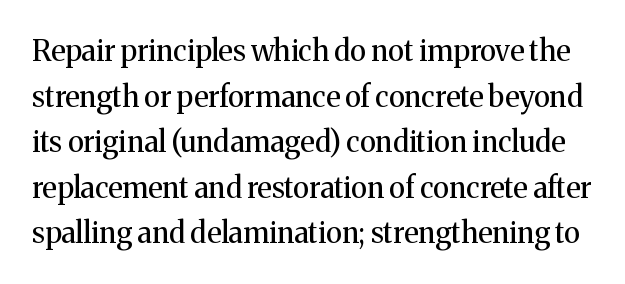
Q: Is the text bold? A: No.
Q: Is the text italic (slanted)? A: No, it is upright.
Q: Is the typeface a serif or a sans-serif typeface? A: Serif.
Q: Is the text underlined? A: No.
Q: Is the spacing between letters normal or unusually wide? A: Normal.
Q: Is the spacing between lines tight, normal or loose? A: Normal.
Q: Width (condensed, normal, or wide)? A: Normal.
Q: Stroke contrast? A: Medium.
Q: x-height? A: Medium.
Q: Monospaced? A: No.
